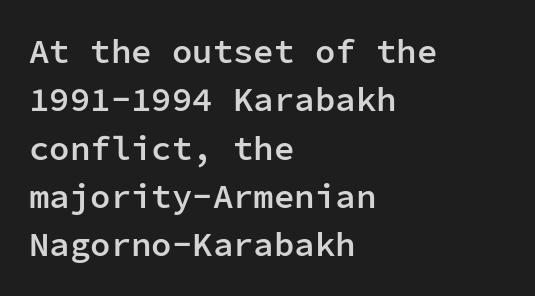
The image shows 34 px semibold sans-serif type, upright, monospaced; set left-aligned, normal line spacing (1.42x), normal letter spacing, not underlined; low stroke contrast and a medium x-height.
